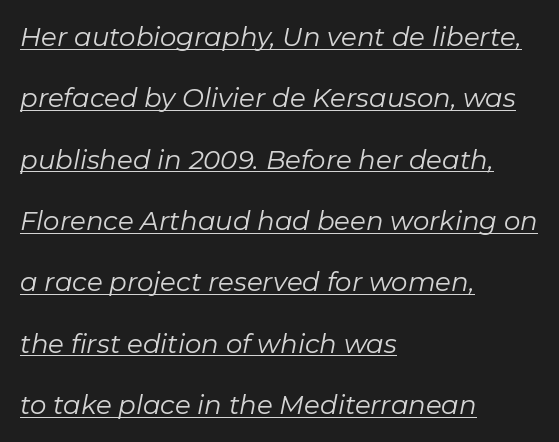
Q: Is the text bold? A: No.
Q: Is the text italic (slanted)? A: Yes, it leans right by about 11 degrees.
Q: Is the text underlined? A: Yes.
Q: How is the paragraph aligned? A: Left-aligned.
Q: Is the spacing between letters normal or unusually wide? A: Normal.
Q: Is the spacing between lines tight, normal or loose? A: Loose.
